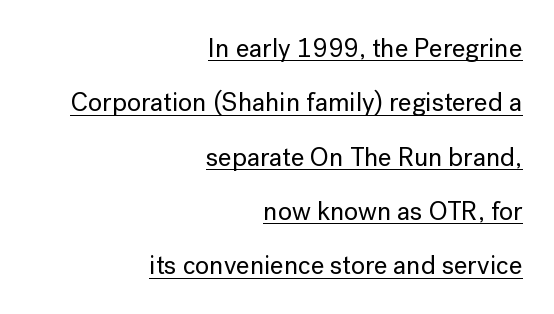
Q: Is the text italic (slanted)? A: No, it is upright.
Q: Is the text underlined? A: Yes.
Q: How is the paragraph aligned? A: Right-aligned.
Q: Is the spacing between letters normal or unusually wide? A: Normal.
Q: Is the spacing between lines tight, normal or loose? A: Loose.
